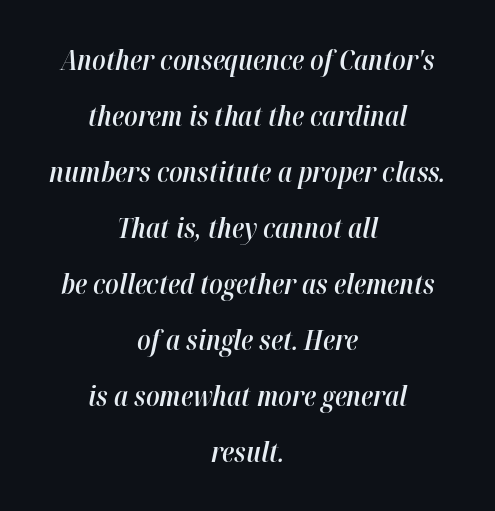
The image shows 28 px semibold, condensed type, italic (leaning right); set centered, loose line spacing (2.0x), normal letter spacing, not underlined; high stroke contrast and a medium x-height.
